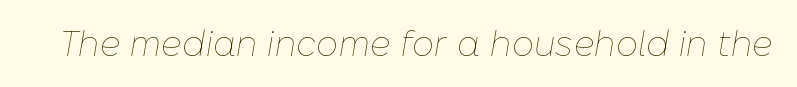
The image shows 35 px thin type, italic (leaning right); set normal letter spacing, not underlined; low stroke contrast and a medium x-height.
